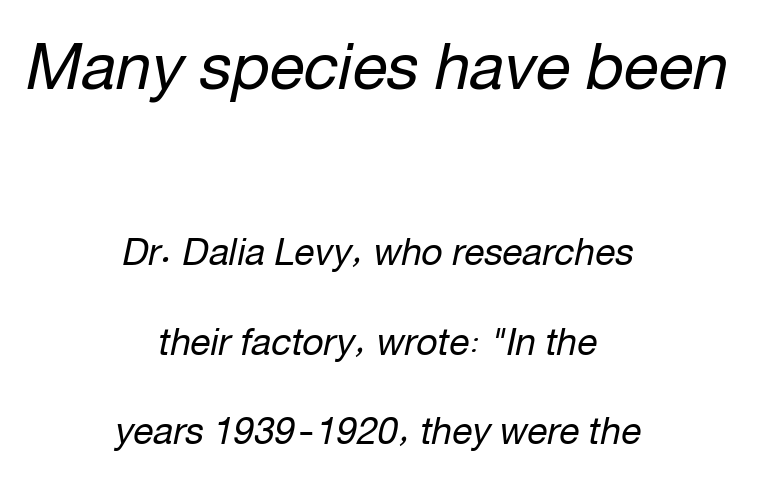
The image shows 64 px regular-weight type, italic (leaning right); set centered, loose line spacing (2.41x), normal letter spacing, not underlined; the first (top) block is 1.73x larger; low stroke contrast and a medium x-height.
